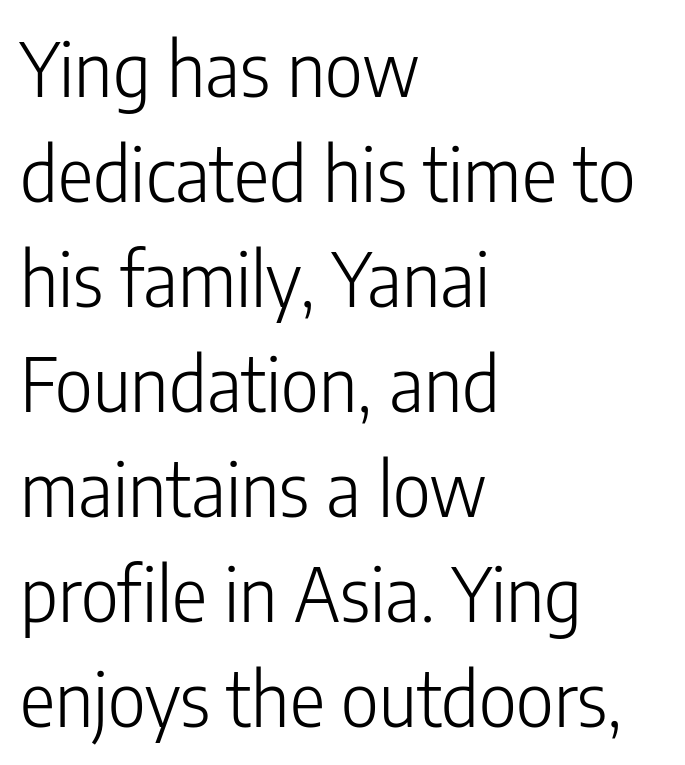
{"serif": "no", "italic": "no", "bold": "no", "weight": "light", "width": "condensed", "stroke_contrast": "low", "x_height": "medium", "monospaced": "no", "underline": "no", "align": "left", "line_spacing": "normal", "line_spacing_ratio": 1.42, "letter_spacing": "normal", "letter_spacing_em": 0.0, "glyph_px": 74}
